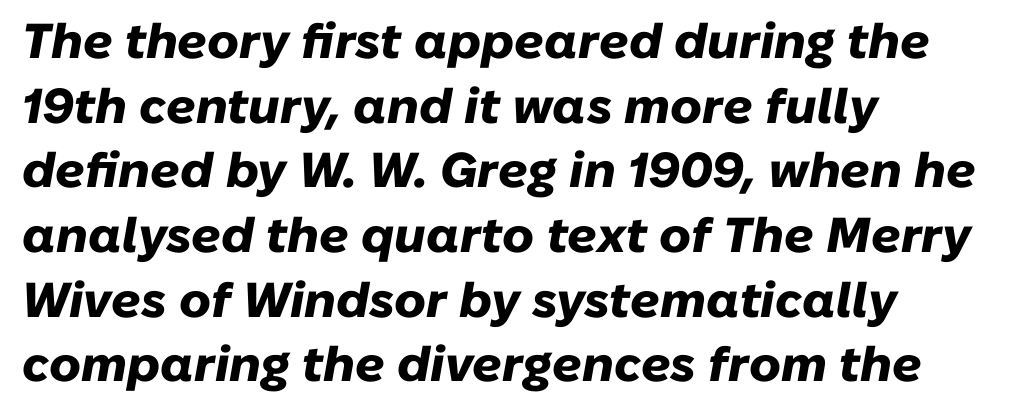
Q: Is the text bold? A: Yes.
Q: Is the text italic (slanted)? A: Yes, it leans right by about 10 degrees.
Q: Is the text underlined? A: No.
Q: How is the paragraph aligned? A: Left-aligned.
Q: Is the spacing between letters normal or unusually wide? A: Normal.
Q: Is the spacing between lines tight, normal or loose? A: Normal.
Q: Width (condensed, normal, or wide)? A: Normal.
Q: Stroke contrast? A: Low.
Q: x-height? A: Medium.
Q: Monospaced? A: No.
